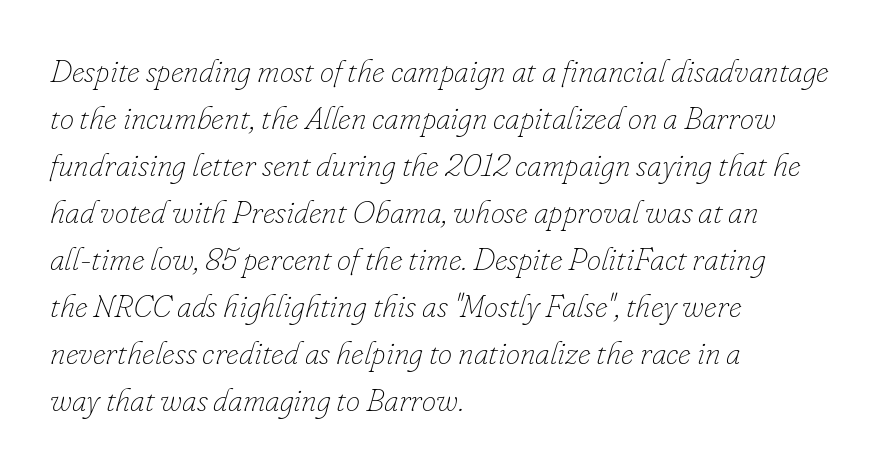
The image shows 32 px thin type, italic (leaning right); set left-aligned, normal line spacing (1.47x), normal letter spacing, not underlined; low stroke contrast and a small x-height.
